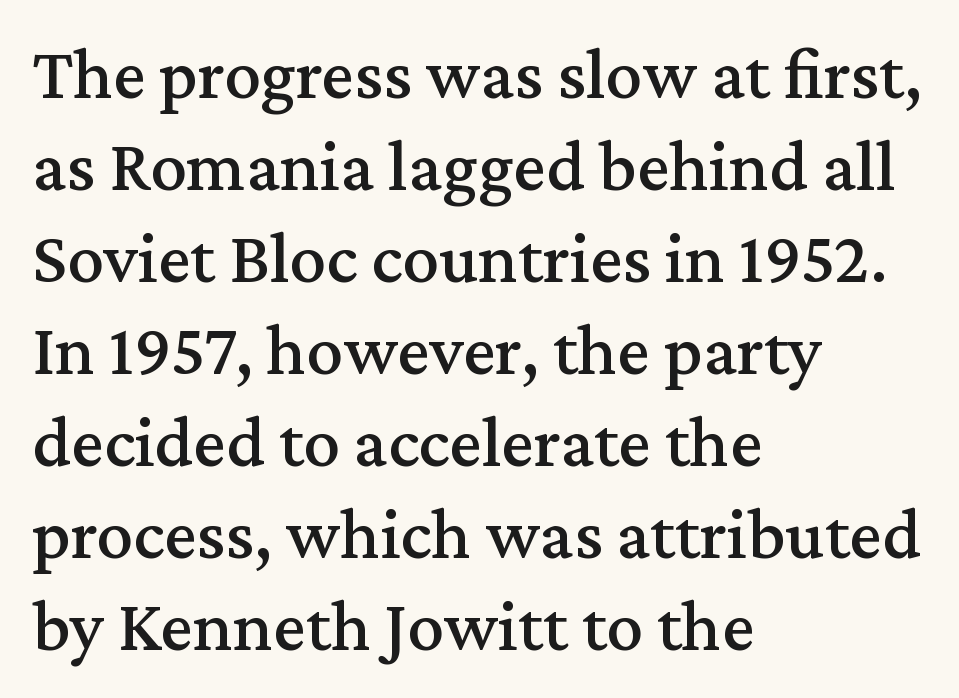
Q: Is the text italic (slanted)? A: No, it is upright.
Q: Is the typeface a serif or a sans-serif typeface? A: Serif.
Q: Is the text underlined? A: No.
Q: How is the paragraph aligned? A: Left-aligned.
Q: Is the spacing between letters normal or unusually wide? A: Normal.
Q: Is the spacing between lines tight, normal or loose? A: Normal.
Q: Width (condensed, normal, or wide)? A: Normal.
Q: Stroke contrast? A: Medium.
Q: x-height? A: Medium.
Q: Monospaced? A: No.
